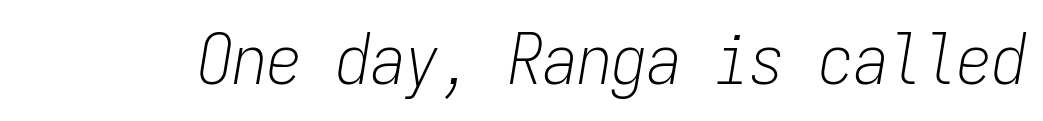
Q: Is the text bold? A: No.
Q: Is the text italic (slanted)? A: Yes, it leans right by about 9 degrees.
Q: Is the text underlined? A: No.
Q: Is the spacing between letters normal or unusually wide? A: Normal.
Q: Width (condensed, normal, or wide)? A: Condensed.
Q: Stroke contrast? A: Low.
Q: x-height? A: Medium.
Q: Monospaced? A: Yes.
